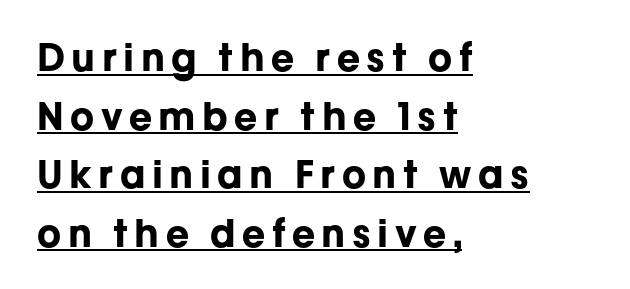
The image shows 38 px bold sans-serif type, upright; set left-aligned, normal line spacing (1.54x), underlined; low stroke contrast and a medium x-height.
